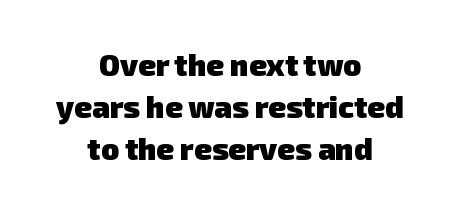
{"serif": "no", "bold": "yes", "weight": "heavy", "width": "normal", "stroke_contrast": "low", "x_height": "medium", "monospaced": "no", "underline": "no", "align": "center", "line_spacing": "normal", "line_spacing_ratio": 1.4, "letter_spacing": "normal", "letter_spacing_em": 0.0, "glyph_px": 30}
